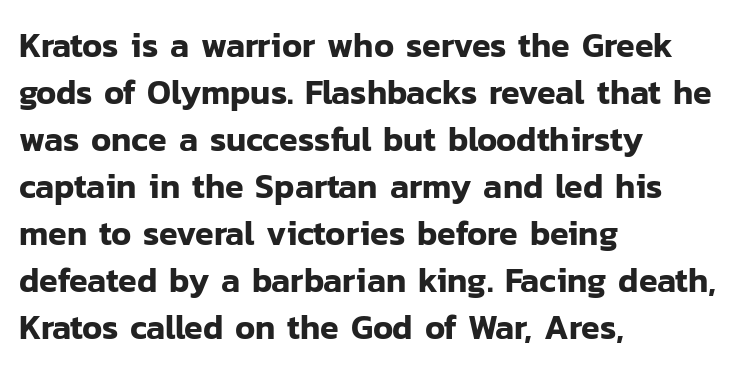
The designer left line spacing at the default. Think of a printed novel: that variable character pitch is what you see here. Ordinary non-slanted type is in use. Words float on clear page, feet unadorned.
